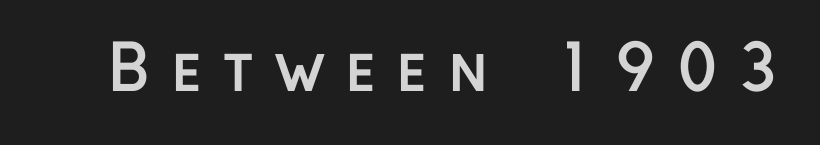
The image shows 62 px semibold sans-serif type, upright; set unusually wide letter spacing (+0.33 em), not underlined; low stroke contrast and a medium x-height.
